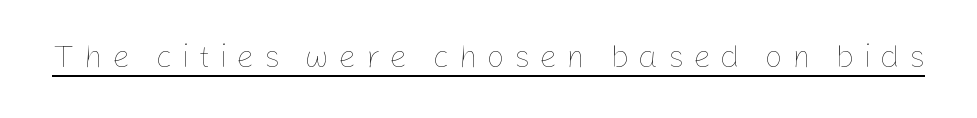
The image shows 32 px thin type, upright; set unusually wide letter spacing (+0.28 em), underlined; low stroke contrast and a medium x-height.
